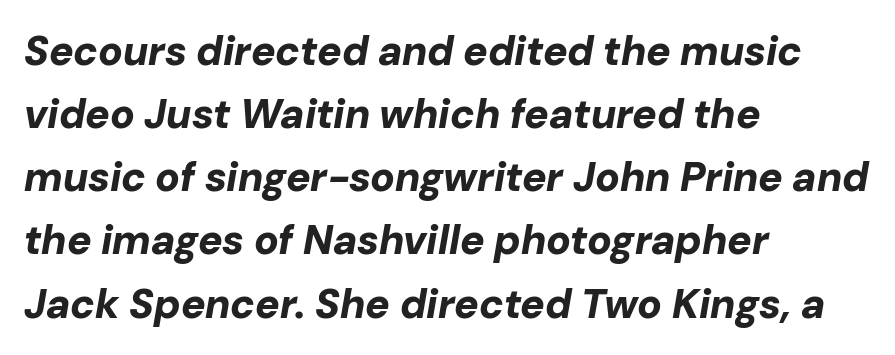
{"italic": "yes", "lean": "right", "slant_degrees": 10, "bold": "yes", "weight": "bold", "width": "normal", "stroke_contrast": "low", "x_height": "medium", "monospaced": "no", "underline": "no", "align": "left", "line_spacing": "normal", "line_spacing_ratio": 1.54, "letter_spacing": "normal", "letter_spacing_em": 0.0, "glyph_px": 41}
